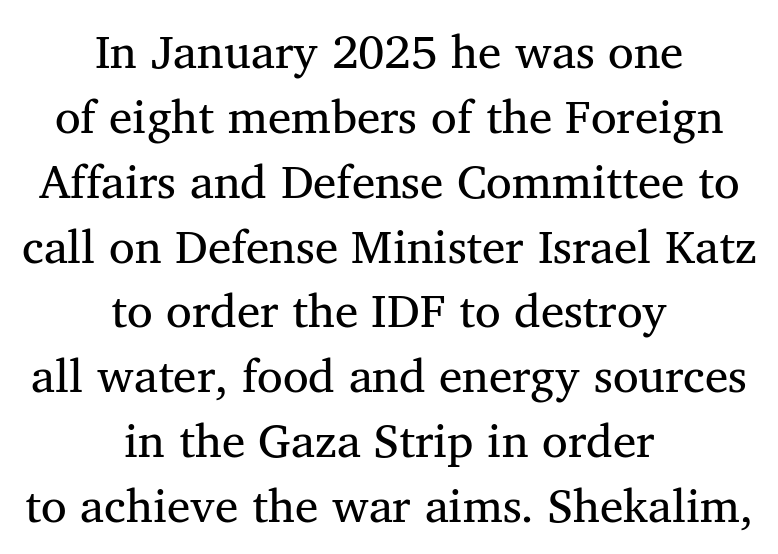
The image shows 47 px serif type; set centered, normal line spacing (1.38x), normal letter spacing, not underlined; medium stroke contrast and a medium x-height.
